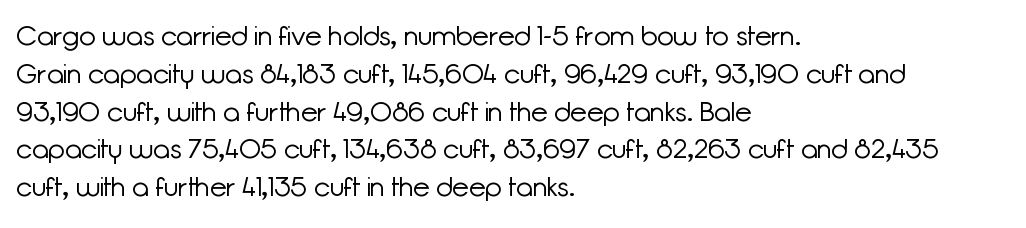
The image shows 27 px text type, upright; set left-aligned, normal line spacing (1.4x), normal letter spacing, not underlined.
